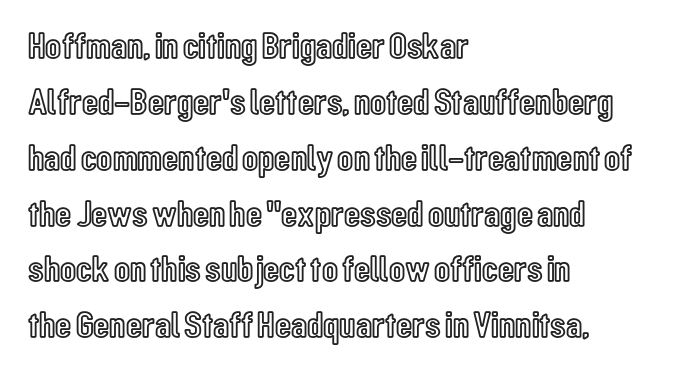
The image shows 37 px condensed type, upright; set left-aligned, normal line spacing (1.51x), normal letter spacing, not underlined; a medium x-height.
